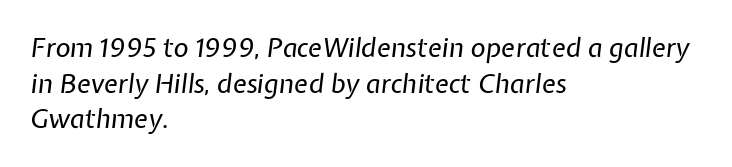
{"italic": "yes", "lean": "right", "slant_degrees": 7, "bold": "no", "underline": "no", "align": "left", "line_spacing": "normal", "line_spacing_ratio": 1.37, "letter_spacing": "normal", "letter_spacing_em": 0.0, "glyph_px": 26}
